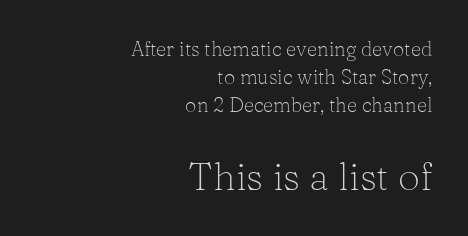
The image shows 39 px light serif type, upright; set right-aligned, normal line spacing (1.39x), normal letter spacing, not underlined; the second (bottom) block is 1.95x larger; low stroke contrast and a medium x-height.
